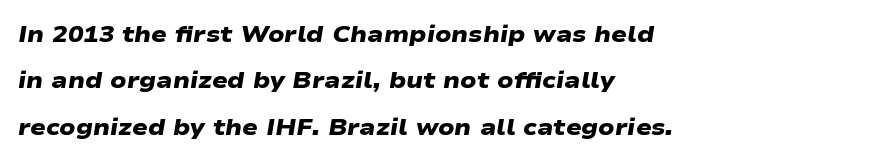
Does the leading feel generous? Absolutely, it's lavish. You could call the tracking neutral — neither tight nor loose. Notice how thick the strokes are: this is what a full bold looks like. Bare-footed words on every line. All the whitespace from short lines collects on the right.
